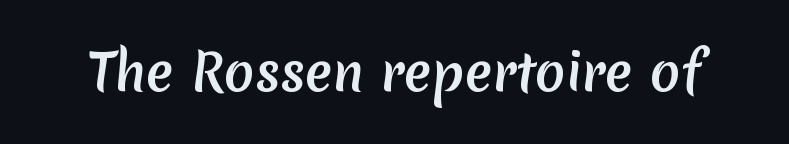
{"serif": "no", "width": "normal", "stroke_contrast": "medium", "x_height": "medium", "monospaced": "no", "underline": "no", "letter_spacing": "normal", "letter_spacing_em": 0.0, "glyph_px": 50}
